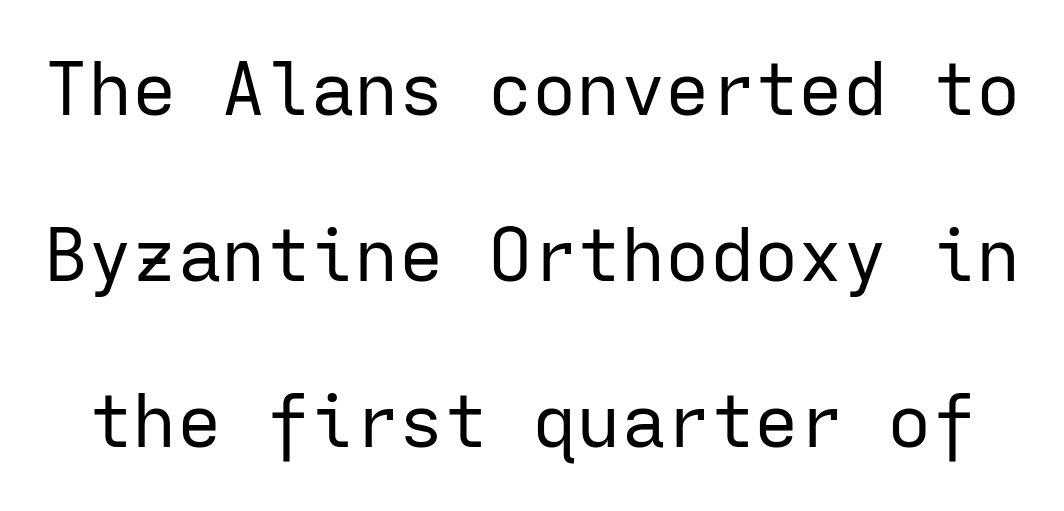
The image shows 74 px regular-weight sans-serif type, upright, monospaced; set loose line spacing (2.24x), normal letter spacing, not underlined; low stroke contrast and a medium x-height.
